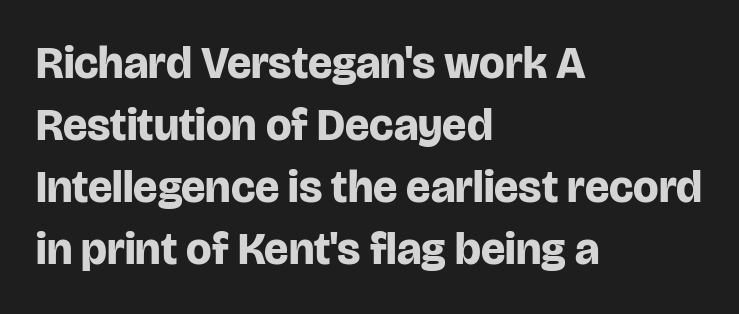
Q: Is the text bold? A: Yes.
Q: Is the text italic (slanted)? A: No, it is upright.
Q: Is the typeface a serif or a sans-serif typeface? A: Sans-serif.
Q: Is the text underlined? A: No.
Q: How is the paragraph aligned? A: Left-aligned.
Q: Is the spacing between letters normal or unusually wide? A: Normal.
Q: Is the spacing between lines tight, normal or loose? A: Normal.
Q: Width (condensed, normal, or wide)? A: Normal.
Q: Stroke contrast? A: Low.
Q: x-height? A: Large.
Q: Monospaced? A: No.
